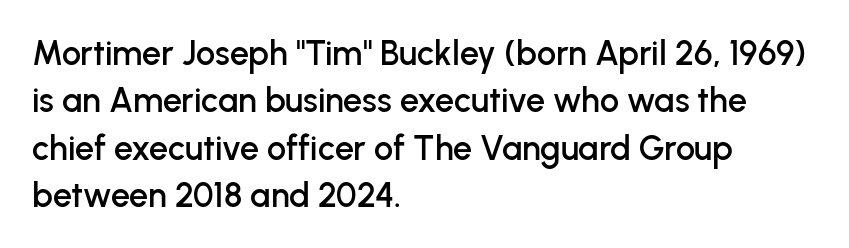
Notice how descenders clear the ascenders below comfortably — that's standard leading. Italic: no, the glyphs are upright roman. The face used here is proportionally spaced, like ordinary book or web type. Look at the tracking — it's just the regular setting, nothing added.
